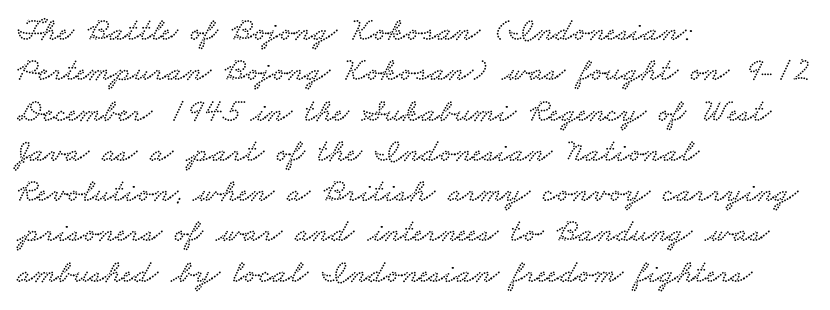
Letterform terminals end in serifs throughout the passage. A bare baseline throughout the passage. If you drew a ruler down the left edge, every line would touch it. The letters advance in unequal steps, a hallmark of proportional type. This sample uses plain, unmodified letter spacing.
